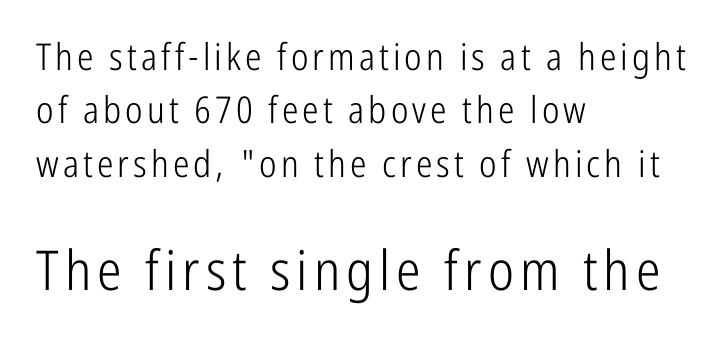
Q: Is the text bold? A: No.
Q: Is the text italic (slanted)? A: No, it is upright.
Q: Is the typeface a serif or a sans-serif typeface? A: Sans-serif.
Q: Is the text underlined? A: No.
Q: How is the paragraph aligned? A: Left-aligned.
Q: Is the spacing between lines tight, normal or loose? A: Normal.
Q: Which block of text is set in a larger size, the first (top) or the second (bottom)? A: The second (bottom) one.
Q: Width (condensed, normal, or wide)? A: Condensed.
Q: Stroke contrast? A: Low.
Q: x-height? A: Medium.
Q: Monospaced? A: No.
